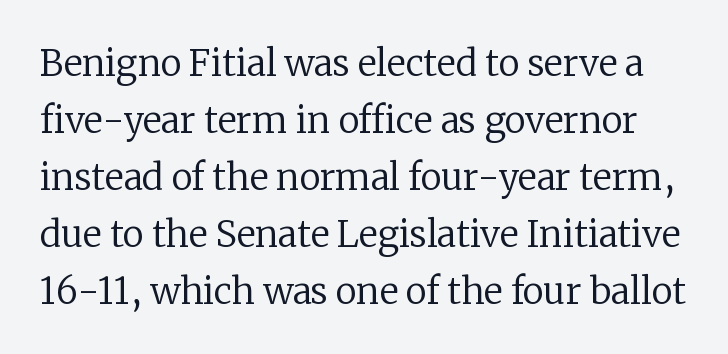
Q: Is the text bold? A: No.
Q: Is the text italic (slanted)? A: No, it is upright.
Q: Is the typeface a serif or a sans-serif typeface? A: Serif.
Q: Is the text underlined? A: No.
Q: Is the spacing between letters normal or unusually wide? A: Normal.
Q: Is the spacing between lines tight, normal or loose? A: Normal.
Q: Width (condensed, normal, or wide)? A: Normal.
Q: Stroke contrast? A: Low.
Q: x-height? A: Medium.
Q: Monospaced? A: No.
